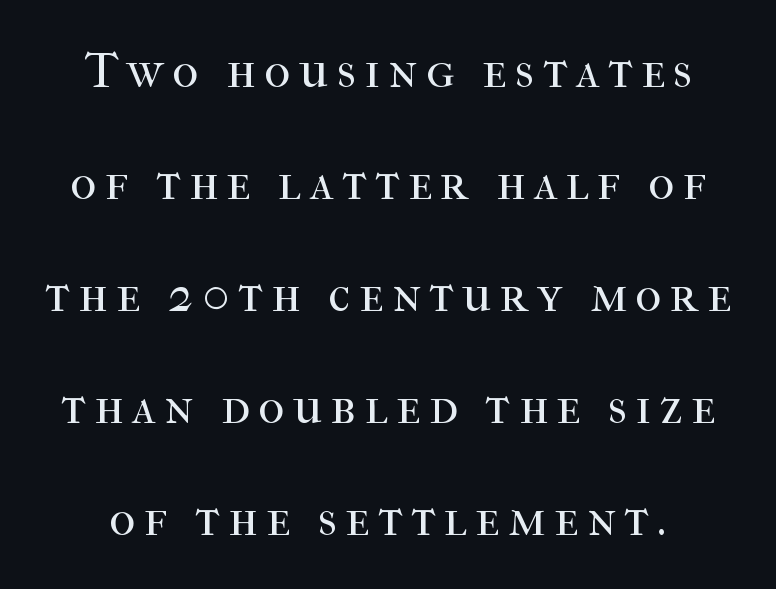
{"serif": "yes", "italic": "no", "bold": "no", "weight": "regular", "width": "normal", "stroke_contrast": "high", "x_height": "medium", "monospaced": "no", "underline": "no", "line_spacing": "loose", "line_spacing_ratio": 2.24, "glyph_px": 50}
